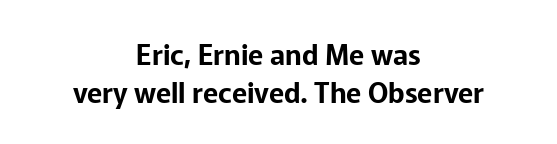
Q: Is the text italic (slanted)? A: No, it is upright.
Q: Is the typeface a serif or a sans-serif typeface? A: Sans-serif.
Q: Is the text underlined? A: No.
Q: How is the paragraph aligned? A: Centered.
Q: Is the spacing between letters normal or unusually wide? A: Normal.
Q: Is the spacing between lines tight, normal or loose? A: Normal.
Q: Width (condensed, normal, or wide)? A: Normal.
Q: Stroke contrast? A: Low.
Q: x-height? A: Medium.
Q: Monospaced? A: No.
